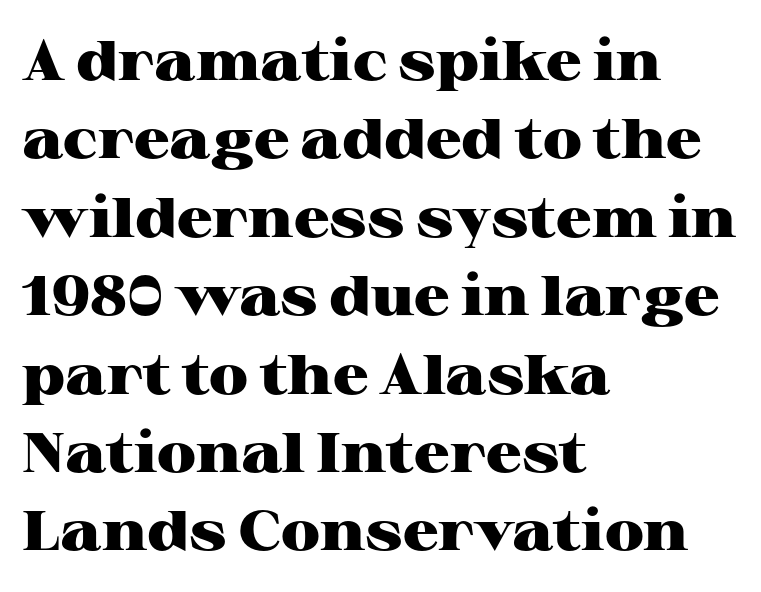
The image shows 56 px heavy, wide serif type, upright; set left-aligned, normal line spacing (1.4x), normal letter spacing, not underlined; high stroke contrast and a medium x-height.
